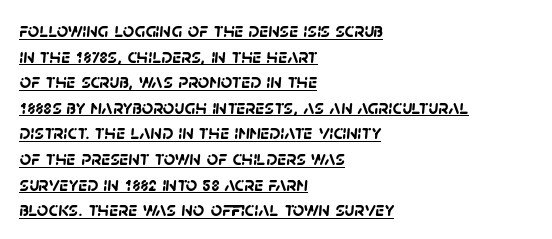
These lines keep a tight, regular rhythm from letter to letter. A baseline rule has been typeset under these characters. If you measured baseline to baseline, you'd find a middling distance. Thick stems and heavy bowls — unmistakably bold.
